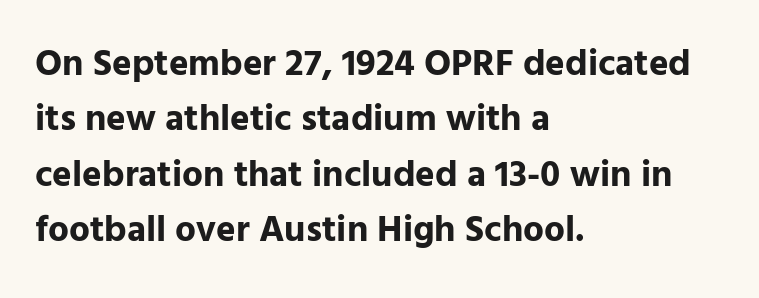
The image shows 37 px bold sans-serif type, upright; set left-aligned, normal line spacing (1.5x), normal letter spacing, not underlined; low stroke contrast and a medium x-height.
